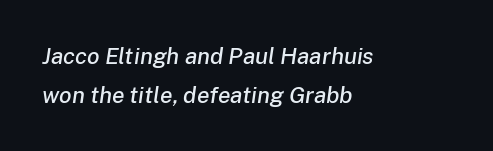
The image shows 23 px text type, italic (leaning right); set left-aligned, normal line spacing (1.69x), normal letter spacing, not underlined.
